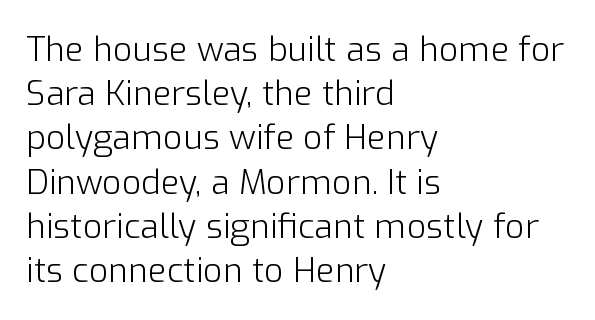
One-word summary of the alignment: left. Notice how the stems are strictly vertical — no italics here. Whoever set this chose a conventional vertical rhythm. Each stroke keeps to a modest, everyday thickness or less. Here the designer chose a conventional face with non-uniform glyph widths. The specimen omits any rule beneath the text block's lines.
